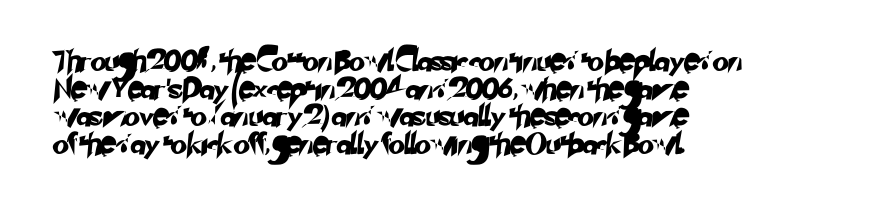
{"underline": "no", "align": "left", "line_spacing": "normal", "line_spacing_ratio": 1.31, "letter_spacing": "normal", "letter_spacing_em": 0.0, "glyph_px": 21}
